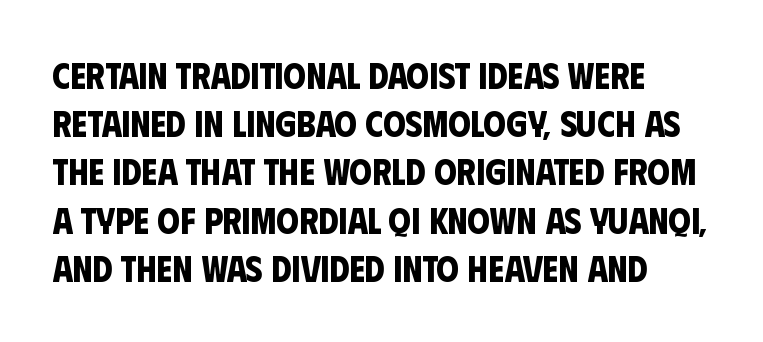
Q: Is the text bold? A: Yes.
Q: Is the typeface a serif or a sans-serif typeface? A: Sans-serif.
Q: Is the text underlined? A: No.
Q: How is the paragraph aligned? A: Left-aligned.
Q: Is the spacing between letters normal or unusually wide? A: Normal.
Q: Is the spacing between lines tight, normal or loose? A: Normal.
Q: Width (condensed, normal, or wide)? A: Condensed.
Q: Stroke contrast? A: Low.
Q: x-height? A: Large.
Q: Monospaced? A: No.
